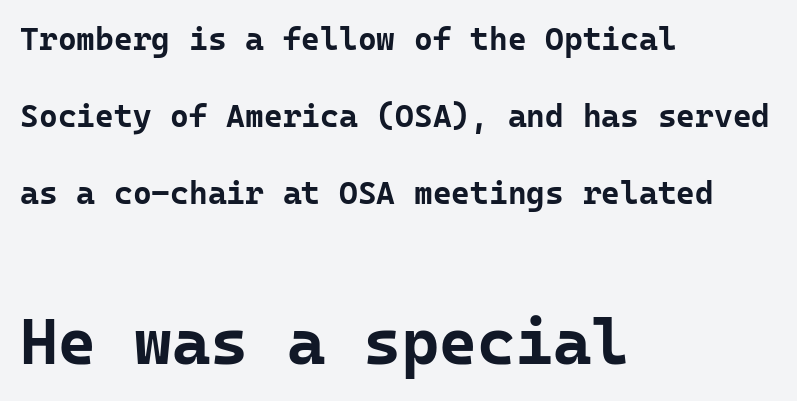
The type family on display is of the sans-serif kind. The setting favours the left margin, as ordinary paragraphs usually do. Standard letterfit; no display-style spreading of the glyphs. Descenders hang freely into open space. Rendered with straight, roman letterforms.
